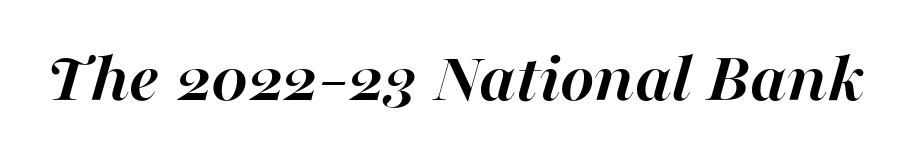
Q: Is the text bold? A: Yes.
Q: Is the text italic (slanted)? A: Yes, it leans right by about 16 degrees.
Q: Is the text underlined? A: No.
Q: Is the spacing between letters normal or unusually wide? A: Normal.
Q: Width (condensed, normal, or wide)? A: Normal.
Q: Stroke contrast? A: High.
Q: x-height? A: Medium.
Q: Monospaced? A: No.
